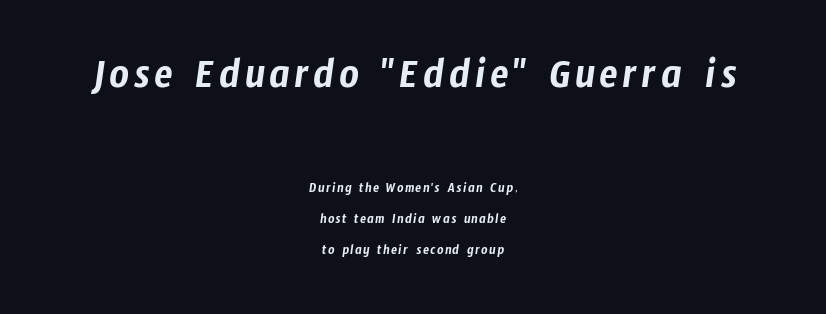
{"serif": "no", "width": "condensed", "stroke_contrast": "low", "x_height": "medium", "monospaced": "no", "underline": "no", "align": "center", "line_spacing": "loose", "line_spacing_ratio": 2.24, "larger_block": "first", "size_ratio": 3.07, "glyph_px": 43}
